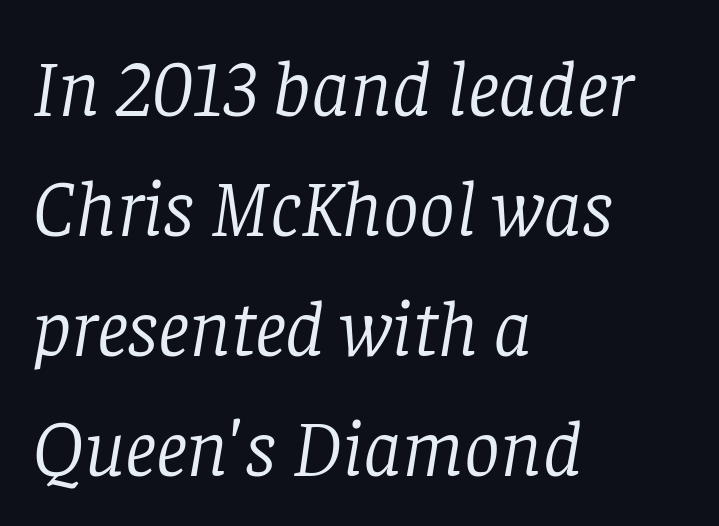
The typeface chosen for these lines features serifs. The words here are not underlined. If you measured baseline to baseline, you'd find a middling distance. Think of a printed novel: that variable character pitch is what you see here. The letters are slanted; this is an italic face. The weight would be labelled regular, book, light, or lighter still.
